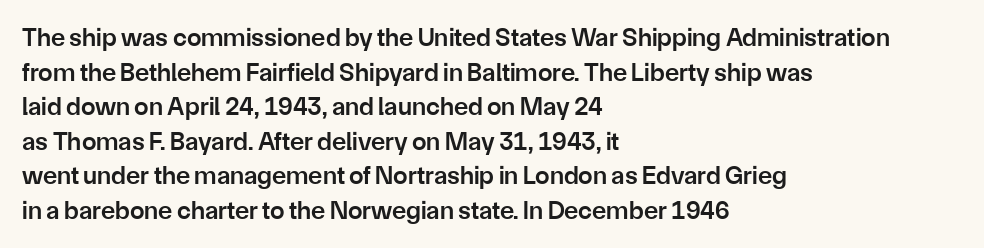
The glyphs have the mass of a demibold cut, below bold. Is the letter spacing exaggerated? No — it looks like the ordinary default. Which margin do the lines hug? The left one — the right edge is uneven. The rows are spaced the way most documents space them. Style check: upright. Has an underline been added? It has not.
